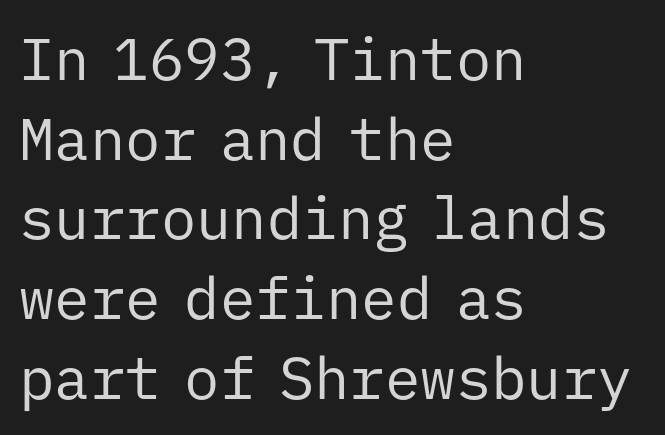
The lettering stays uniformly vertical, giving the passage a roman look. I'd call this a sans setting — the letters go barefoot. The area under the type is left untouched. This sample keeps an unexceptional amount of space between lines.
